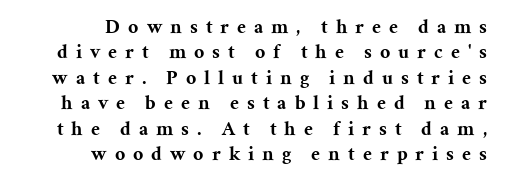
The glyphs have the mass of a bold cut. Is there much room between lines? A standard amount, neither cramped nor airy. Characters remain perfectly vertical along every line. Compared with a flush-left layout, this one pins lines to the opposite, right side. The gaps between neighbouring characters are conspicuously large. Anything drawn beneath the words? Only blank space.
